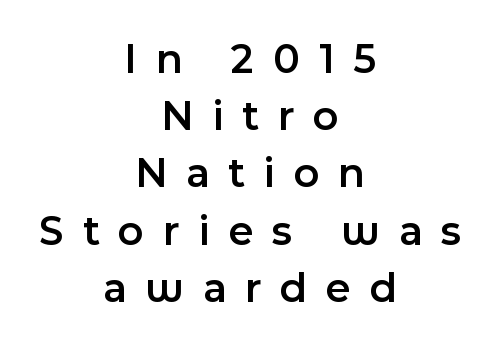
{"serif": "no", "italic": "no", "bold": "semi", "weight": "semibold", "width": "normal", "x_height": "medium", "monospaced": "no", "underline": "no", "align": "center", "line_spacing": "normal", "line_spacing_ratio": 1.33, "letter_spacing": "wide", "letter_spacing_em": 0.44, "glyph_px": 43}
